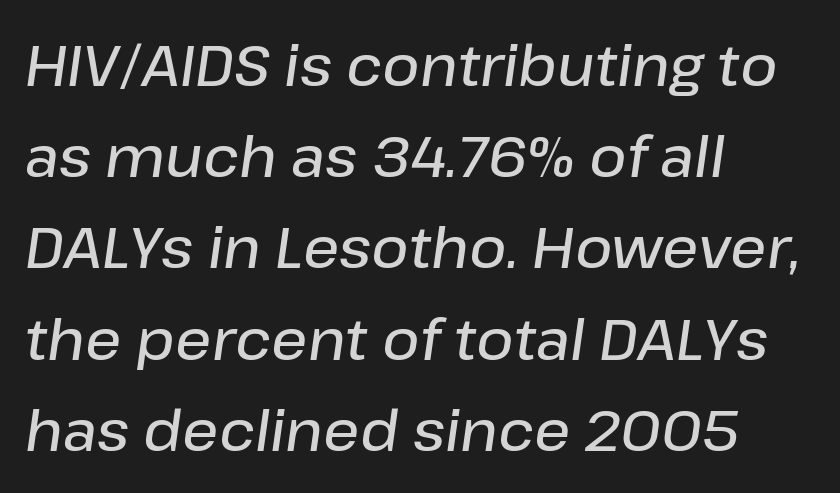
The image shows 57 px semibold type, italic (leaning right); set left-aligned, normal line spacing (1.6x), normal letter spacing, not underlined; low stroke contrast and a medium x-height.
